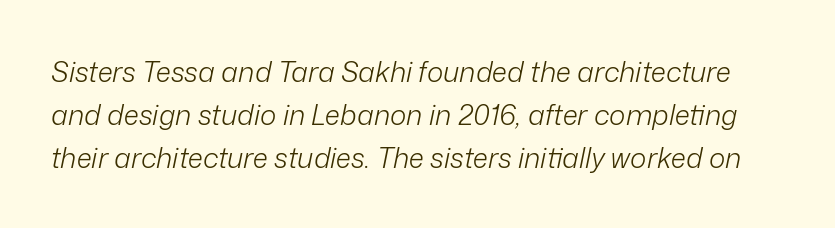
The face used here has a pronounced slope to its letters. This block has exactly the height ordinary leading produces. Nobody touched the tracking dial on this one. Clear beneath every line of the passage. The letters look calm and open, with moderate or lighter stems. The rendering uses natural spacing where letterforms have individual widths.
